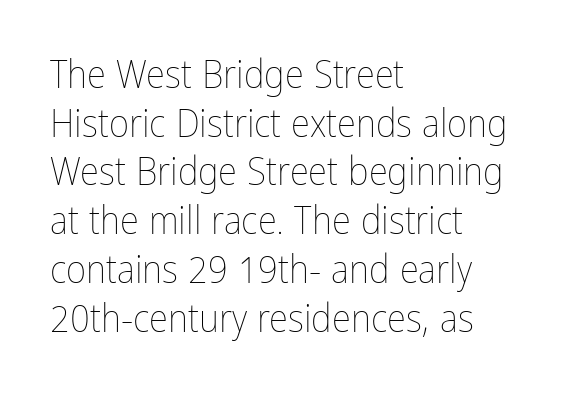
Q: Is the text bold? A: No.
Q: Is the text italic (slanted)? A: No, it is upright.
Q: Is the text underlined? A: No.
Q: How is the paragraph aligned? A: Left-aligned.
Q: Is the spacing between letters normal or unusually wide? A: Normal.
Q: Is the spacing between lines tight, normal or loose? A: Normal.
Q: Width (condensed, normal, or wide)? A: Condensed.
Q: Stroke contrast? A: Low.
Q: x-height? A: Medium.
Q: Monospaced? A: No.
